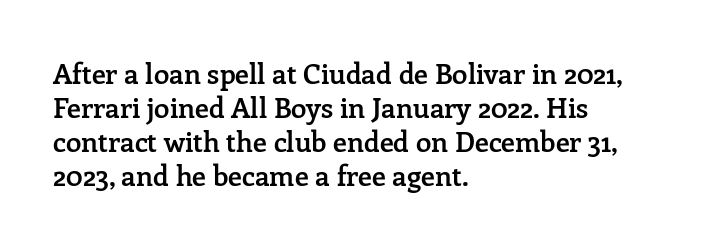
A clean baseline with only descenders dipping below it. The line texture is even and compact thanks to regular tracking. Is the type bold? Partly — it's a semibold, heavier than regular but not fully bold. The axis of the letterforms is exactly vertical.
